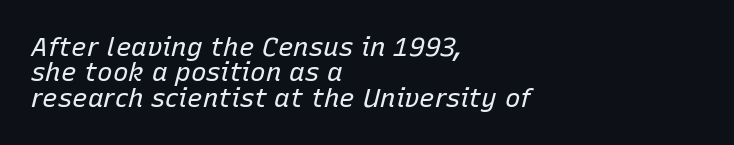
{"italic": "yes", "lean": "right", "slant_degrees": 15, "bold": "no", "underline": "no", "align": "left", "line_spacing": "tight", "line_spacing_ratio": 0.98, "letter_spacing": "normal", "letter_spacing_em": 0.0, "glyph_px": 26}
